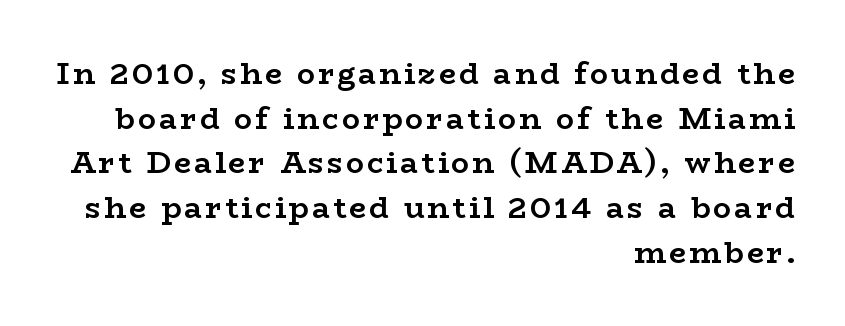
The typeface chosen for these lines features serifs. The ragged edge is on the left, which tells us the setting is flush right. Compared with typical paragraphs, the rows here are spaced about the same. What weight is shown? A full bold with thick strokes. The type sits square on the baseline with zero lean.
